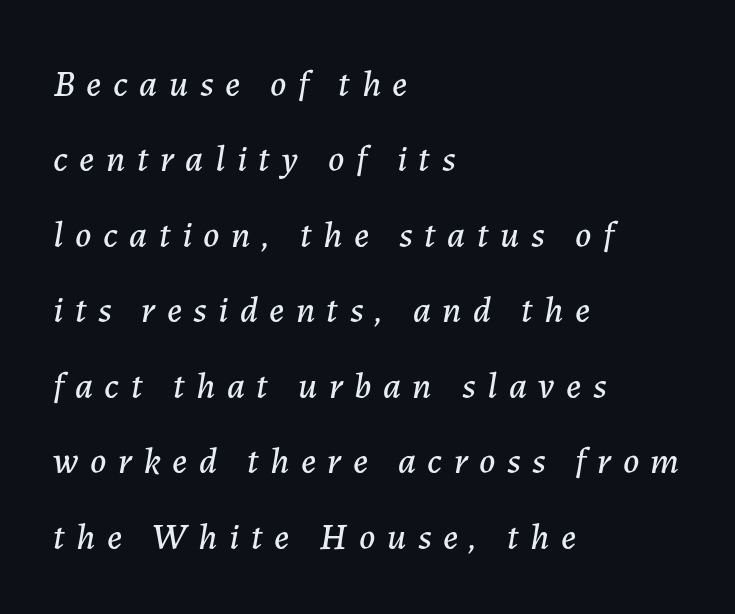
Compared with ordinary roman type, these characters are visibly tilted. The lines are quadded left. Look at the tracking — it's clearly loosened, letters drifting apart. The rendering uses a large line-height, opening up the rows. The space beneath each line is pristine and unruled. Looks like regular typesetting: each glyph gets only the width it needs.
